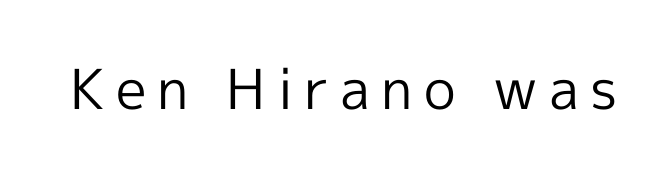
Looks like regular typesetting: each glyph gets only the width it needs. Bare-footed words on every line. Serif or sans? Sans — the stroke terminals are bare. Ink coverage per letter is moderate at most. Letter spacing: wide. A roman cut, with each character standing at attention.
